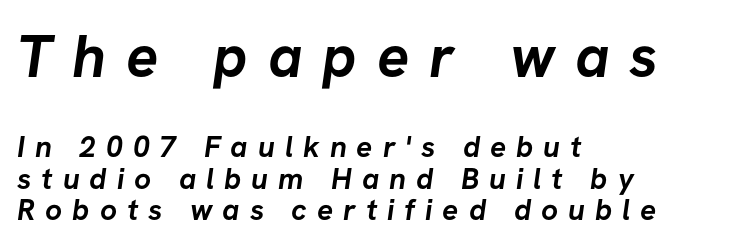
{"serif": "no", "bold": "yes", "weight": "semibold", "width": "normal", "stroke_contrast": "low", "x_height": "medium", "monospaced": "no", "underline": "no", "align": "left", "line_spacing": "tight", "line_spacing_ratio": 1.04, "letter_spacing": "wide", "letter_spacing_em": 0.33, "larger_block": "first", "size_ratio": 2.0, "glyph_px": 60}
